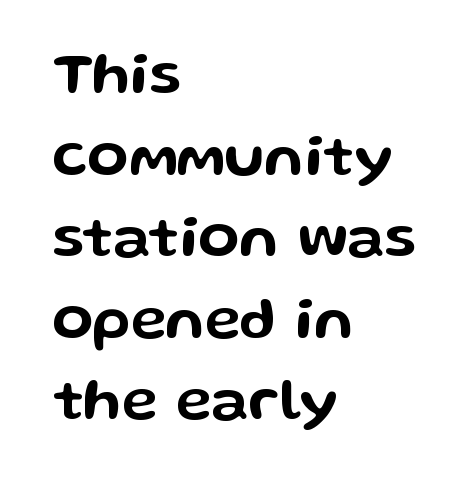
{"serif": "no", "italic": "no", "width": "wide", "stroke_contrast": "low", "x_height": "medium", "monospaced": "no", "underline": "no", "align": "left", "line_spacing": "normal", "line_spacing_ratio": 1.36, "letter_spacing": "normal", "letter_spacing_em": 0.0, "glyph_px": 60}
